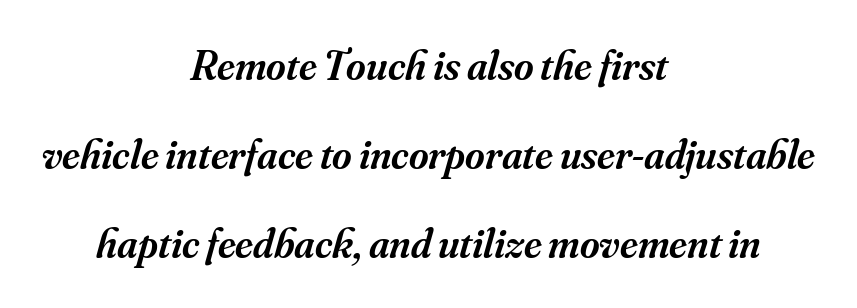
The image shows 42 px semibold serif type, italic (leaning right); set centered, loose line spacing (2.12x), normal letter spacing, not underlined; medium stroke contrast and a small x-height.
